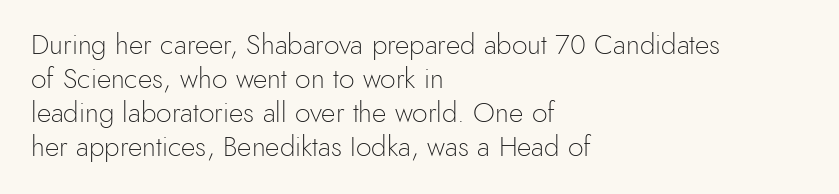
The image shows 28 px light sans-serif type, upright; set left-aligned, line spacing 1.22x, normal letter spacing, not underlined; a small x-height.
